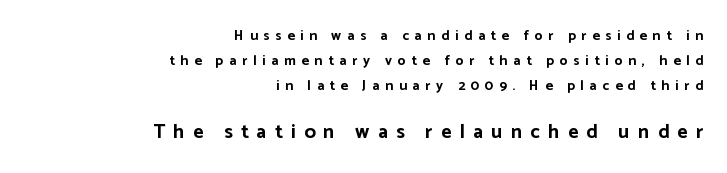
These lines are set flush right with a ragged left edge. Vertical strokes here are truly vertical. Note: smaller setting up top, larger setting below. Caption: expanded tracking, letters set apart. The rendering uses a bold face; every stroke is thick and dark. No word sits above an underline.
